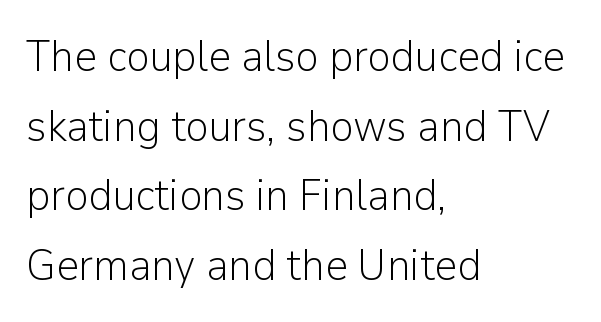
Q: Is the text bold? A: No.
Q: Is the text italic (slanted)? A: No, it is upright.
Q: Is the typeface a serif or a sans-serif typeface? A: Sans-serif.
Q: Is the text underlined? A: No.
Q: How is the paragraph aligned? A: Left-aligned.
Q: Is the spacing between letters normal or unusually wide? A: Normal.
Q: Is the spacing between lines tight, normal or loose? A: Normal.
Q: Width (condensed, normal, or wide)? A: Normal.
Q: Stroke contrast? A: Low.
Q: x-height? A: Medium.
Q: Monospaced? A: No.
